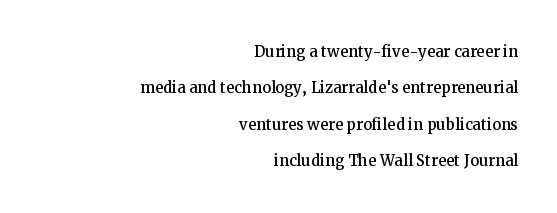
The image shows 20 px text type, upright; set right-aligned, line spacing 1.82x, normal letter spacing, not underlined.
